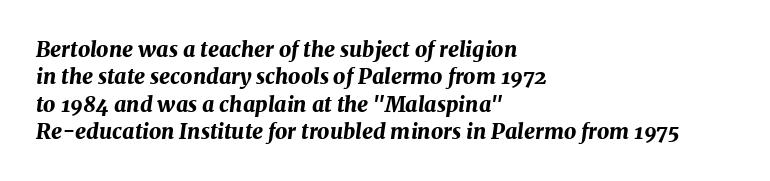
{"italic": "yes", "lean": "right", "slant_degrees": 7, "bold": "yes", "underline": "no", "align": "left", "line_spacing": "normal", "line_spacing_ratio": 1.3, "letter_spacing": "normal", "letter_spacing_em": 0.0, "glyph_px": 21}
